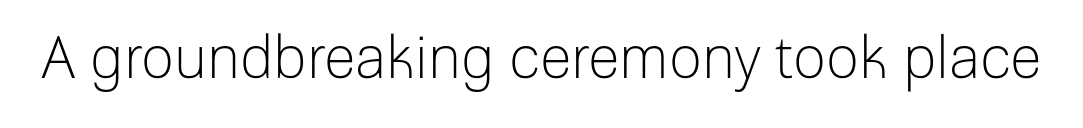
{"serif": "no", "italic": "no", "bold": "no", "weight": "light", "width": "normal", "stroke_contrast": "low", "x_height": "medium", "monospaced": "no", "underline": "no", "letter_spacing": "normal", "letter_spacing_em": 0.0, "glyph_px": 58}
